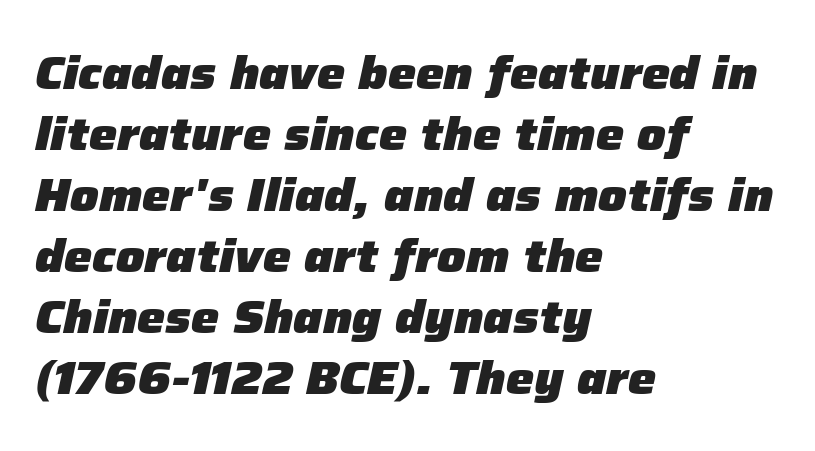
The image shows 47 px heavy type, italic (leaning right); set left-aligned, normal line spacing (1.3x), normal letter spacing, not underlined; low stroke contrast and a medium x-height.
